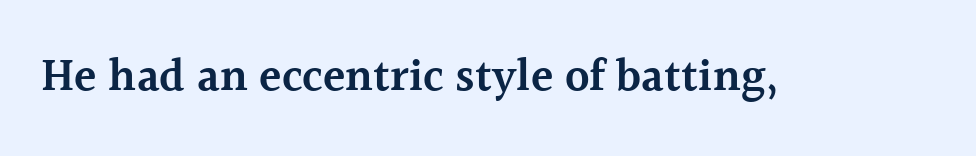
{"serif": "yes", "italic": "no", "bold": "semi", "weight": "semibold", "width": "normal", "x_height": "medium", "monospaced": "no", "underline": "no", "letter_spacing": "normal", "letter_spacing_em": 0.0, "glyph_px": 46}
